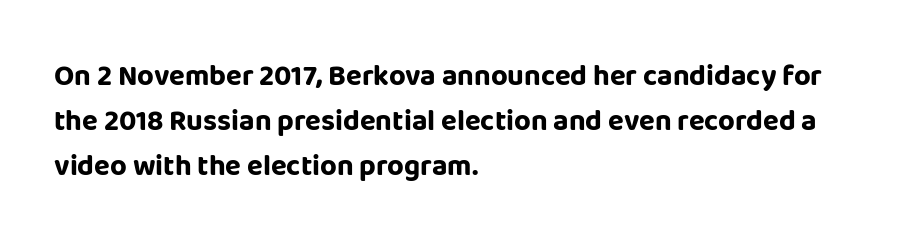
The image shows 29 px bold sans-serif type, upright; set left-aligned, normal line spacing (1.55x), normal letter spacing, not underlined; low stroke contrast and a large x-height.
